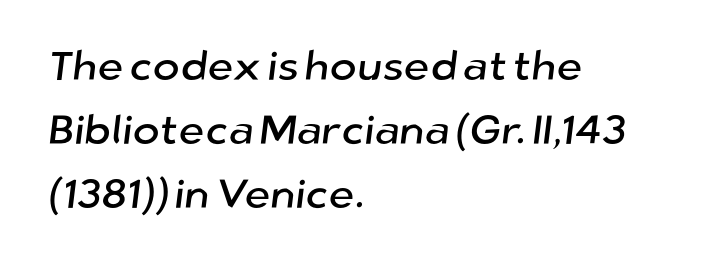
{"serif": "no", "width": "normal", "stroke_contrast": "low", "x_height": "medium", "monospaced": "no", "underline": "no", "align": "left", "line_spacing": "normal", "line_spacing_ratio": 1.56, "letter_spacing": "normal", "letter_spacing_em": 0.0, "glyph_px": 41}
